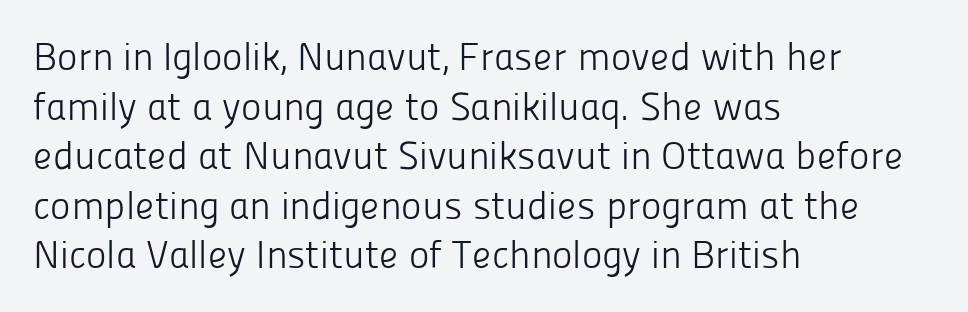
Typeset ragged right — the left edge is the straight one. Each row of text sits above clean, open space. The weight tops out at a normal text grade. Nobody touched the tracking dial on this one. This sample keeps an unexceptional amount of space between lines.
